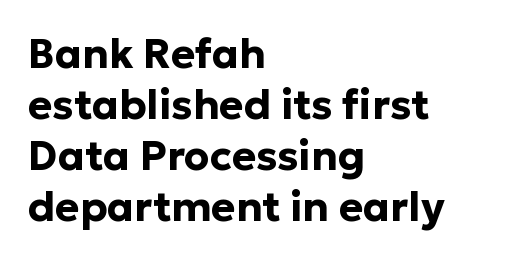
The image shows 41 px bold sans-serif type, upright; set left-aligned, line spacing 1.24x, normal letter spacing, not underlined; low stroke contrast and a medium x-height.
